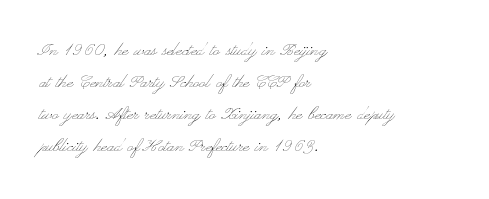
Q: Is the text bold? A: No.
Q: Is the text italic (slanted)? A: Yes.
Q: Is the text underlined? A: No.
Q: How is the paragraph aligned? A: Left-aligned.
Q: Is the spacing between letters normal or unusually wide? A: Normal.
Q: Is the spacing between lines tight, normal or loose? A: Normal.
